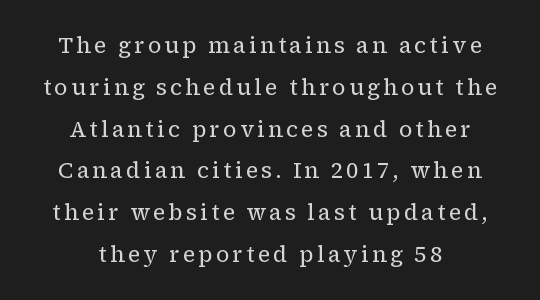
The gap between lines stays unmarked. The lines are spread far apart with generous leading. Italic? Not at all — the glyphs are vertical. Bold? No — there's no thickening of the strokes. Where is the straight margin? There isn't one; the lines are centered.
